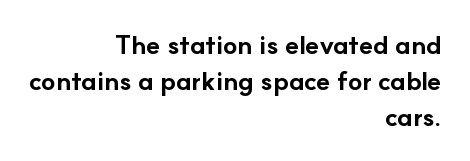
The image shows 26 px bold type, upright; set right-aligned, normal line spacing (1.38x), normal letter spacing, not underlined.
